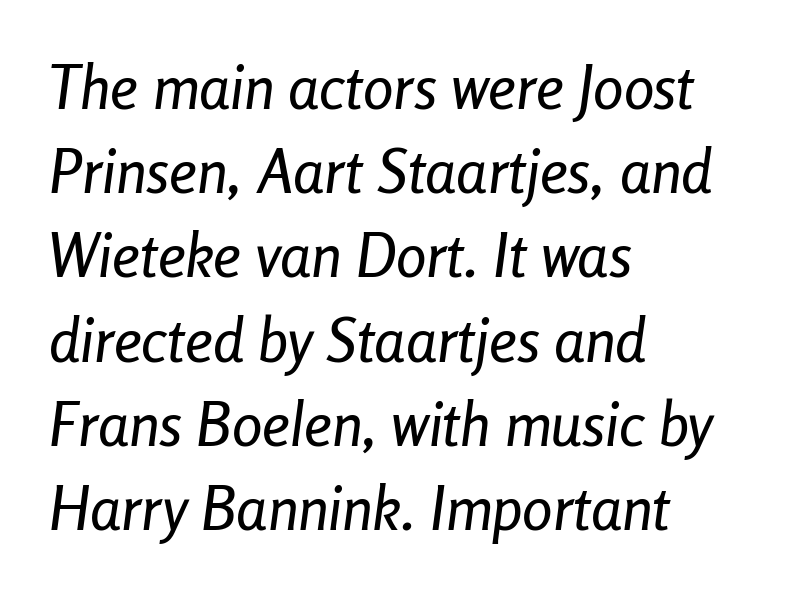
The image shows 61 px condensed type, italic (leaning right); set left-aligned, normal line spacing (1.38x), normal letter spacing, not underlined; low stroke contrast and a medium x-height.
